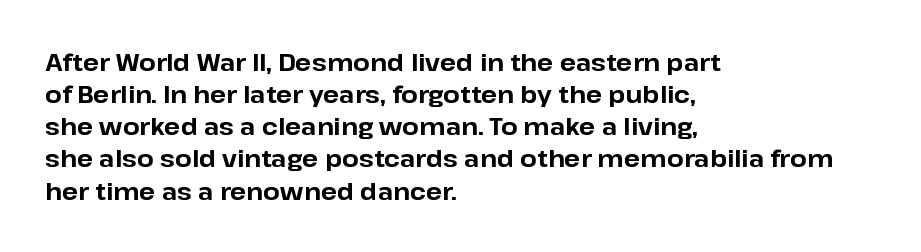
The image shows 24 px bold type, upright; set left-aligned, normal line spacing (1.34x), normal letter spacing, not underlined.
